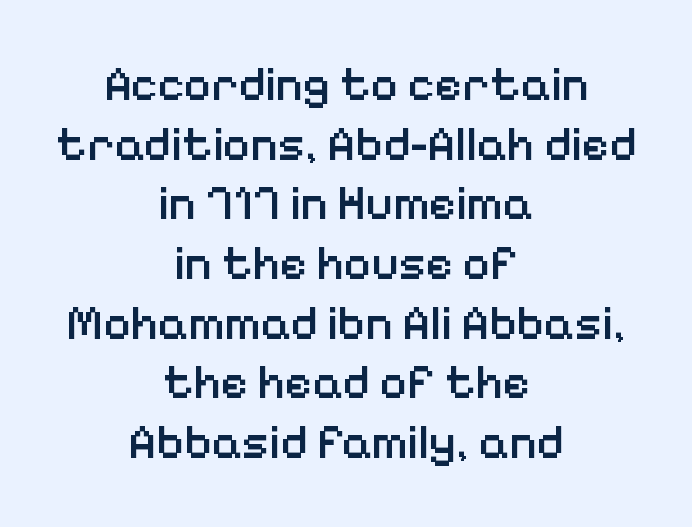
The image shows 47 px semibold sans-serif type, upright; set centered, normal line spacing (1.27x), normal letter spacing, not underlined; low stroke contrast and a medium x-height.
